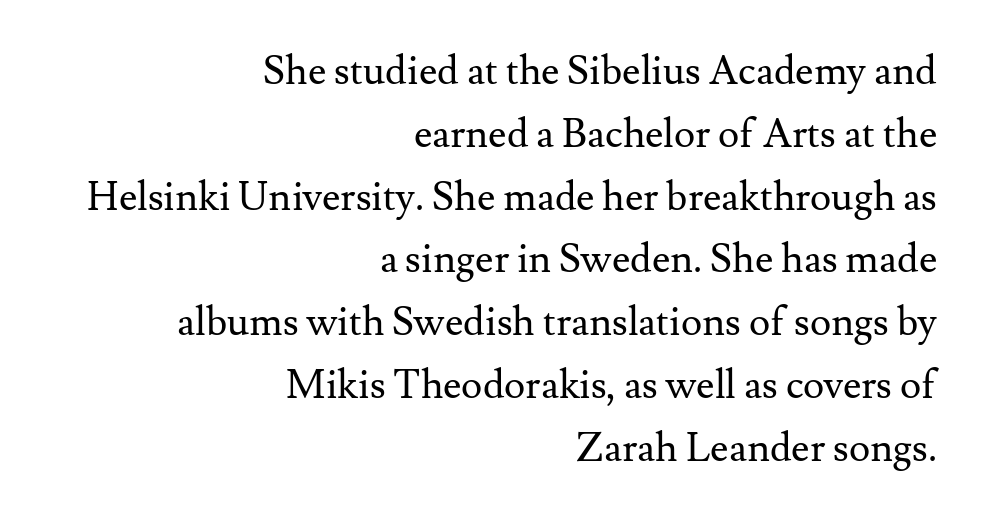
The image shows 40 px regular-weight serif type, upright; set right-aligned, normal line spacing (1.57x), normal letter spacing, not underlined; medium stroke contrast and a small x-height.
